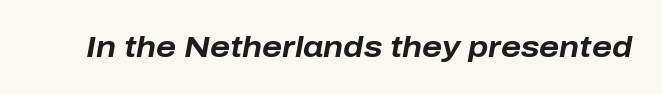
{"italic": "yes", "lean": "right", "slant_degrees": 10, "bold": "yes", "weight": "bold", "width": "normal", "stroke_contrast": "low", "x_height": "medium", "monospaced": "no", "underline": "no", "letter_spacing": "normal", "letter_spacing_em": 0.0, "glyph_px": 30}
